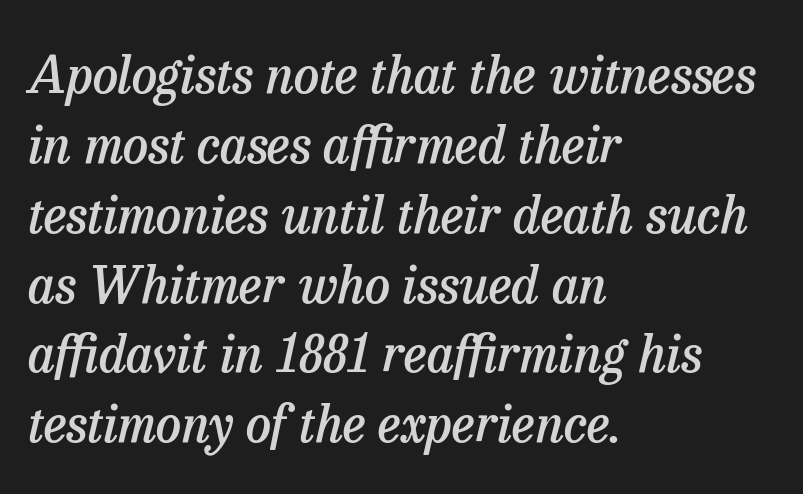
Q: Is the text bold? A: Semi-bold.
Q: Is the text italic (slanted)? A: Yes, it leans right by about 13 degrees.
Q: Is the typeface a serif or a sans-serif typeface? A: Serif.
Q: Is the text underlined? A: No.
Q: How is the paragraph aligned? A: Left-aligned.
Q: Is the spacing between letters normal or unusually wide? A: Normal.
Q: Is the spacing between lines tight, normal or loose? A: Normal.
Q: Width (condensed, normal, or wide)? A: Normal.
Q: Stroke contrast? A: Low.
Q: x-height? A: Medium.
Q: Monospaced? A: No.
